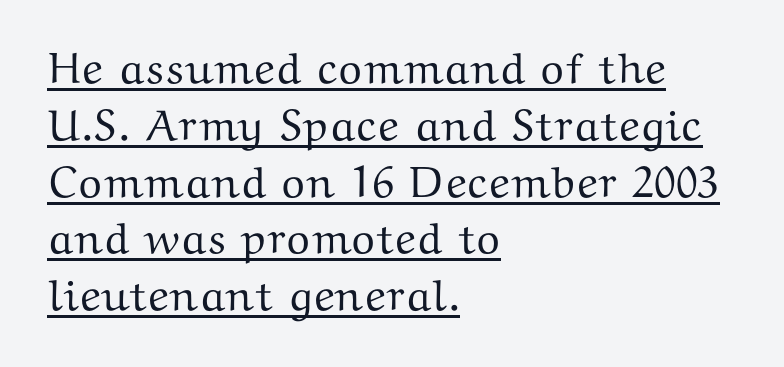
This is serif lettering, the kind often seen in printed books. The rendering anchors every line to the left-hand side. Interline gaps are of average width in this sample. Caption: standard tracking, unaltered. A rule runs beneath these lines of type. Here the designer chose a conventional face with non-uniform glyph widths.
